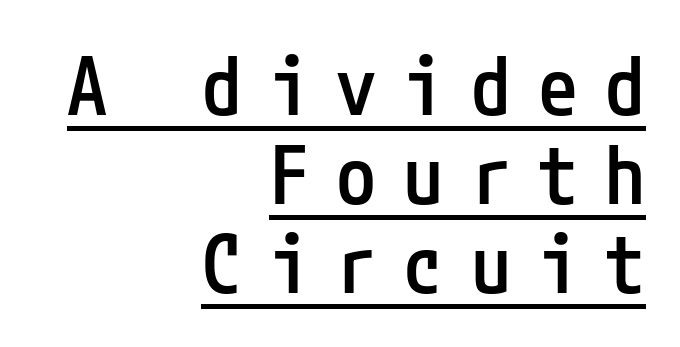
Q: Is the text bold? A: Semi-bold.
Q: Is the text italic (slanted)? A: No, it is upright.
Q: Is the typeface a serif or a sans-serif typeface? A: Sans-serif.
Q: Is the text underlined? A: Yes.
Q: How is the paragraph aligned? A: Right-aligned.
Q: Is the spacing between letters normal or unusually wide? A: Unusually wide.
Q: Is the spacing between lines tight, normal or loose? A: Tight.
Q: Width (condensed, normal, or wide)? A: Condensed.
Q: Stroke contrast? A: Low.
Q: x-height? A: Medium.
